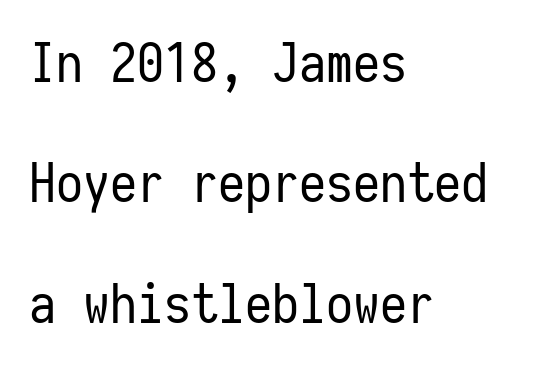
Visually the block forms a straight wall on the left and a jagged coastline on the right. The weight tops out at a normal text grade. Tracking here is standard; glyphs follow each other at the usual distance. Note the uniform advance width — an 'i' takes as much space as an 'm'. The zone under the glyphs is completely vacant. Loosely led — the rows are spread out.
